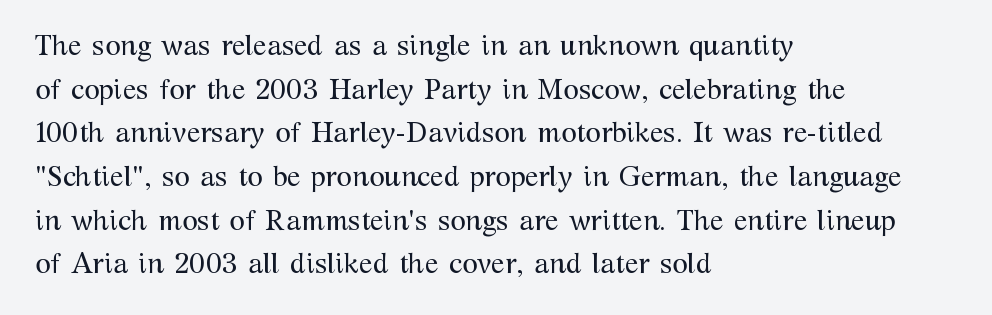
The image shows 28 px regular-weight serif type, upright; set left-aligned, normal line spacing (1.56x), normal letter spacing, not underlined; medium stroke contrast and a medium x-height.
